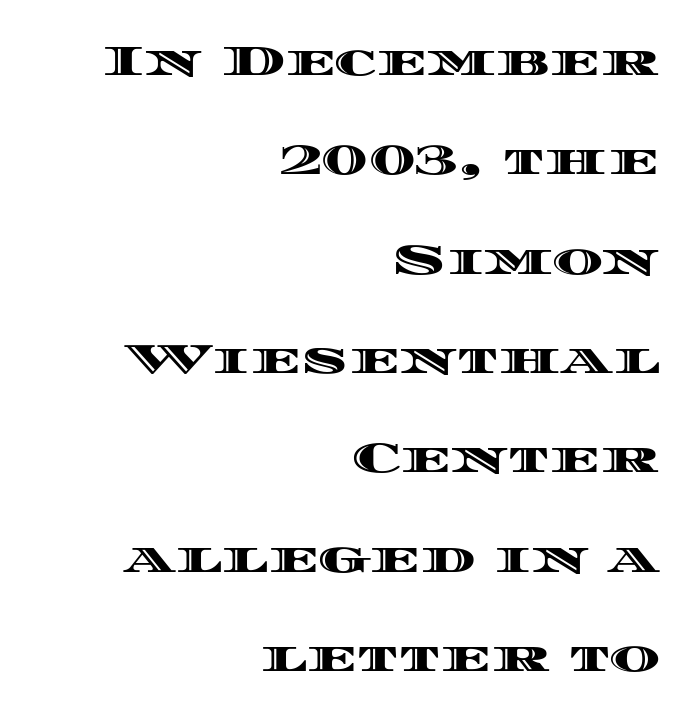
Q: Is the text italic (slanted)? A: No, it is upright.
Q: Is the text underlined? A: No.
Q: How is the paragraph aligned? A: Right-aligned.
Q: Is the spacing between letters normal or unusually wide? A: Normal.
Q: Is the spacing between lines tight, normal or loose? A: Loose.
Q: Width (condensed, normal, or wide)? A: Wide.
Q: x-height? A: Large.
Q: Monospaced? A: No.
